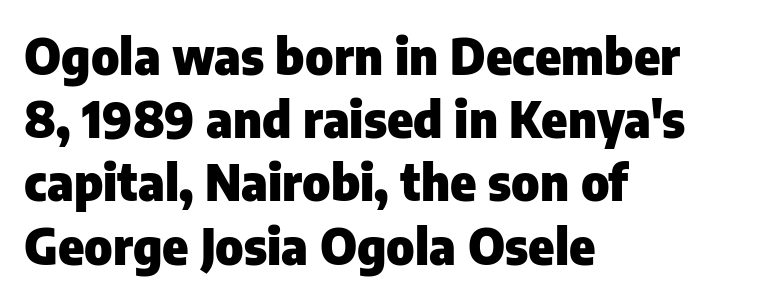
{"serif": "no", "italic": "no", "bold": "yes", "weight": "heavy", "width": "normal", "stroke_contrast": "low", "x_height": "medium", "monospaced": "no", "underline": "no", "align": "left", "line_spacing": "normal", "line_spacing_ratio": 1.29, "letter_spacing": "normal", "letter_spacing_em": 0.0, "glyph_px": 49}
